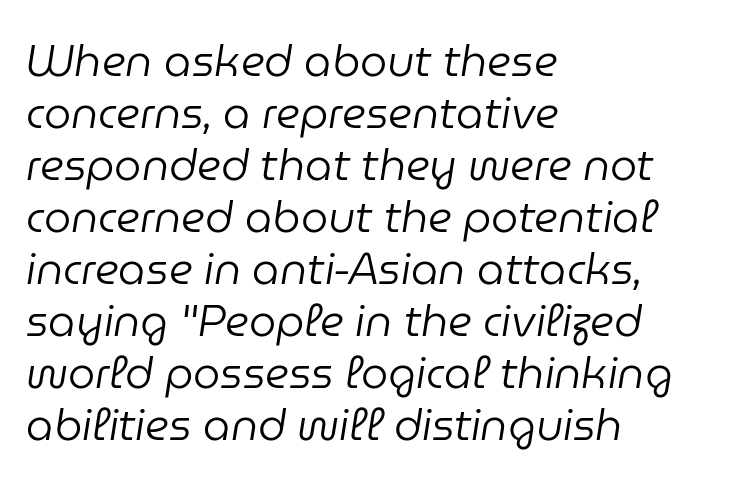
Underlining? Definitely not there. The face used here is proportionally spaced, like ordinary book or web type. Reading down the block, your eye returns to a fixed left position each line. The passage shown is not bold in any degree.
